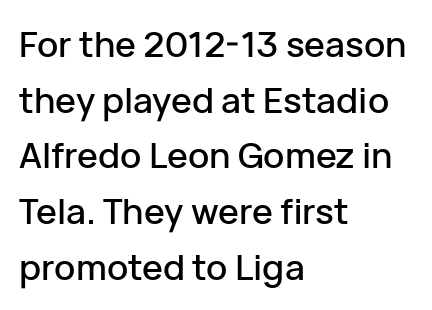
{"serif": "no", "italic": "no", "width": "normal", "stroke_contrast": "low", "x_height": "medium", "monospaced": "no", "underline": "no", "align": "left", "line_spacing": "normal", "line_spacing_ratio": 1.59, "letter_spacing": "normal", "letter_spacing_em": 0.0, "glyph_px": 35}
